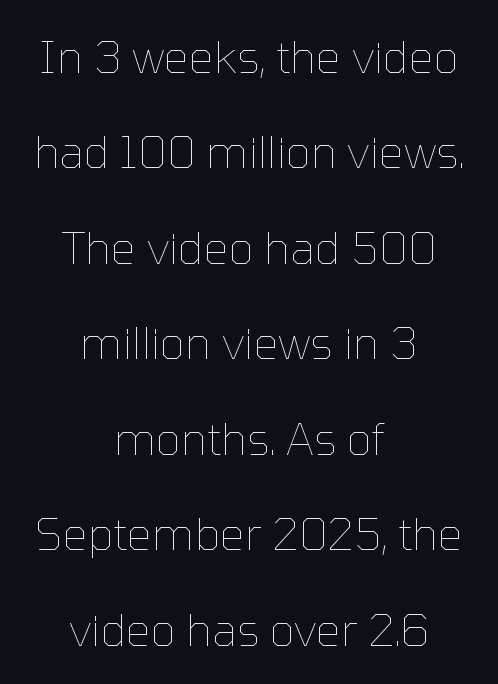
These lines are rendered in a variable-pitch font. Horizontal alignment here is central, giving a formal, balanced look. No letter is thick-stroked: the sample isn't bold. The passage shown stacks its lines with a broad gap. No extra tracking has been applied to these lines.
